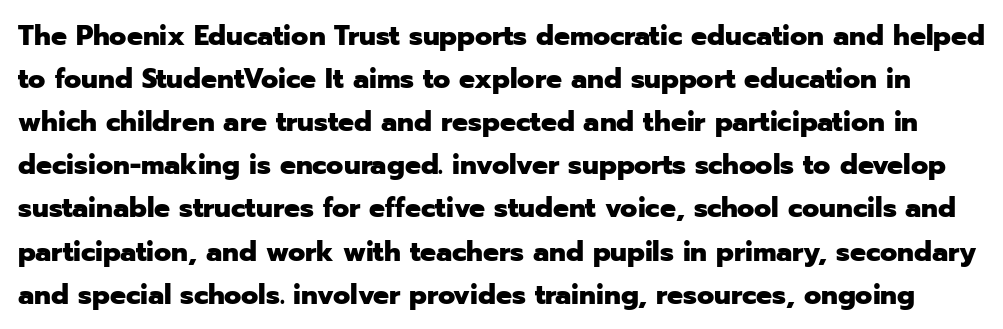
Q: Is the text bold? A: Yes.
Q: Is the text italic (slanted)? A: No, it is upright.
Q: Is the typeface a serif or a sans-serif typeface? A: Sans-serif.
Q: Is the text underlined? A: No.
Q: Is the spacing between letters normal or unusually wide? A: Normal.
Q: Is the spacing between lines tight, normal or loose? A: Normal.
Q: Width (condensed, normal, or wide)? A: Normal.
Q: Stroke contrast? A: Low.
Q: x-height? A: Medium.
Q: Monospaced? A: No.
